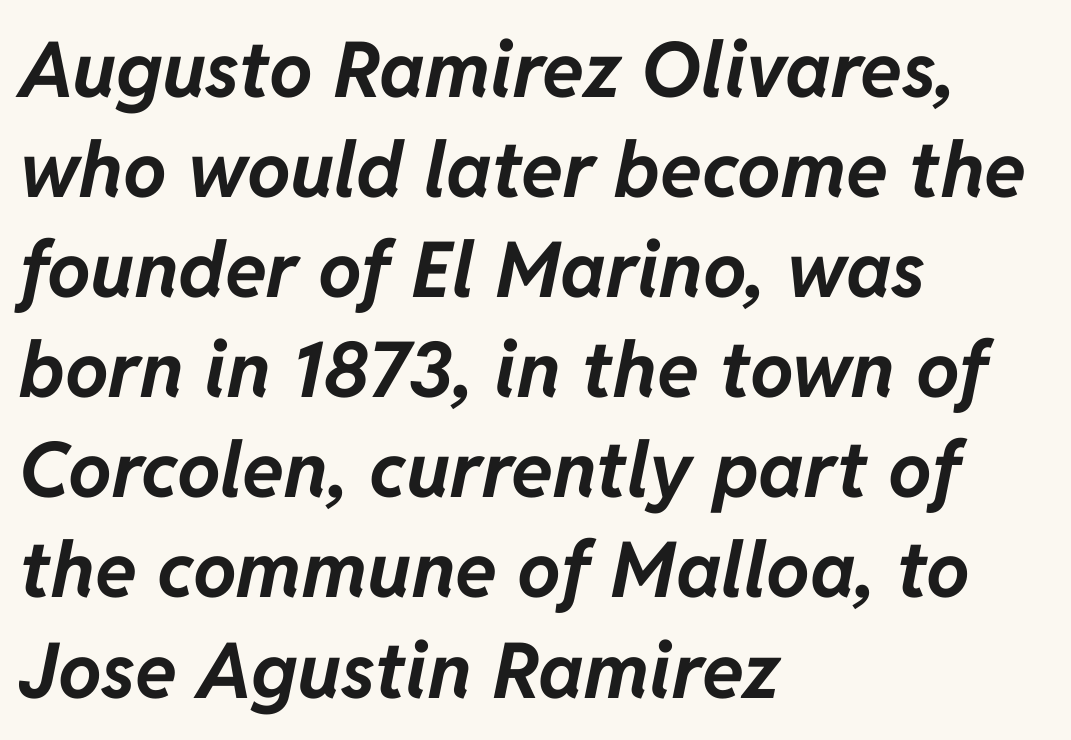
This block has exactly the height ordinary leading produces. Do the characters align in a grid? No, the font is proportional. The lines are quadded left. Each word holds together tightly as a unit, with standard inter-letter gaps.
